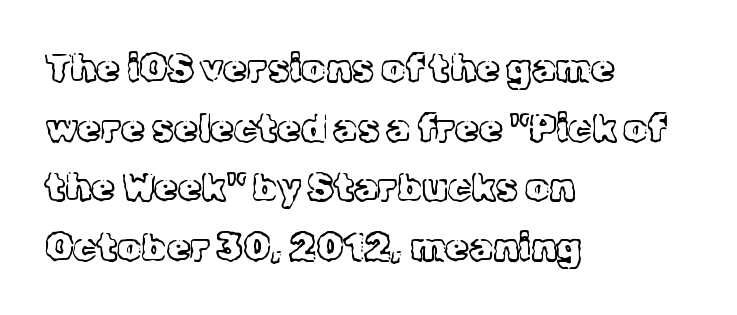
The rendering keeps characters at their native spacing. In terms of letterform style, serifs are clearly present. Does the copy run flush right? No — it runs flush left. Note the varied advance widths — an 'i' is clearly narrower than an 'm'. Check the space under the baseline: it is left empty. Stroke mass is kept to a normal reading level or below.
